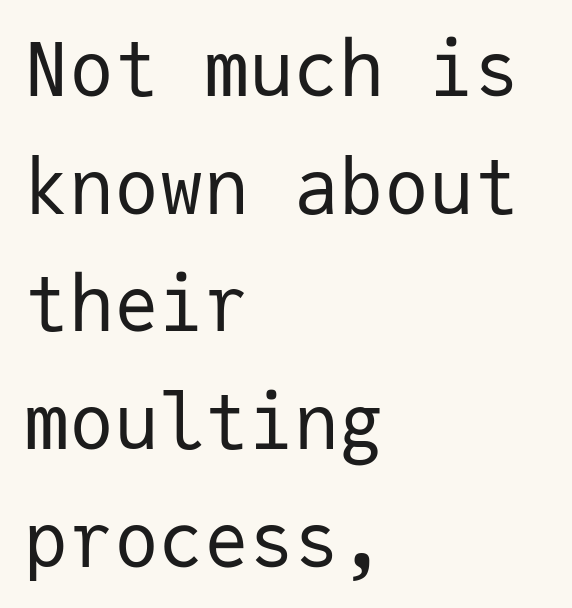
The image shows 75 px regular-weight sans-serif type, upright, monospaced; set left-aligned, normal line spacing (1.57x), normal letter spacing, not underlined; low stroke contrast and a medium x-height.
